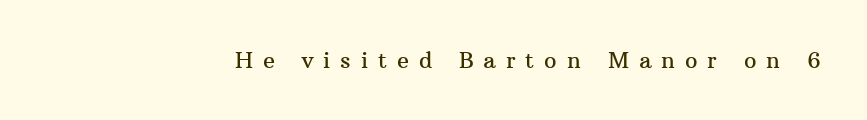
{"italic": "no", "underline": "no", "letter_spacing": "wide", "letter_spacing_em": 0.45, "glyph_px": 22}
